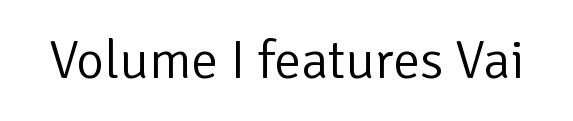
{"serif": "no", "italic": "no", "bold": "no", "weight": "light", "width": "normal", "stroke_contrast": "low", "x_height": "medium", "monospaced": "no", "underline": "no", "letter_spacing": "normal", "letter_spacing_em": 0.0, "glyph_px": 54}
